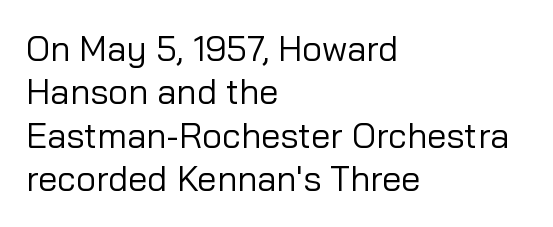
{"serif": "no", "italic": "no", "bold": "no", "weight": "regular", "width": "normal", "stroke_contrast": "low", "x_height": "medium", "monospaced": "no", "underline": "no", "align": "left", "line_spacing_ratio": 1.24, "letter_spacing": "normal", "letter_spacing_em": 0.0, "glyph_px": 35}
